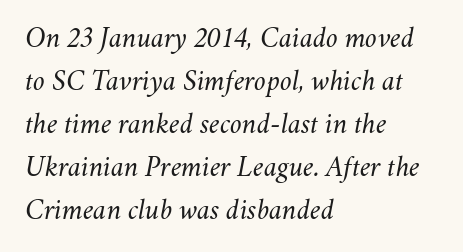
{"italic": "yes", "lean": "right", "slant_degrees": 11, "bold": "no", "weight": "regular", "width": "normal", "stroke_contrast": "medium", "x_height": "small", "monospaced": "no", "underline": "no", "align": "left", "line_spacing": "normal", "line_spacing_ratio": 1.48, "letter_spacing": "normal", "letter_spacing_em": 0.0, "glyph_px": 29}
